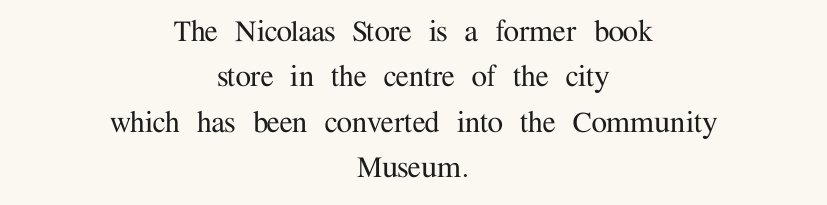
The image shows 35 px serif type, upright; set centered, normal line spacing (1.3x), normal letter spacing, not underlined; medium stroke contrast and a medium x-height.
